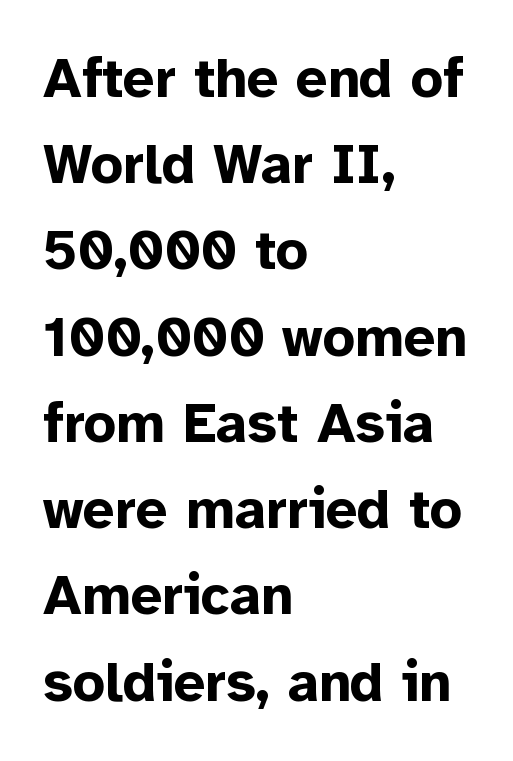
Q: Is the text bold? A: Yes.
Q: Is the text italic (slanted)? A: No, it is upright.
Q: Is the typeface a serif or a sans-serif typeface? A: Sans-serif.
Q: Is the text underlined? A: No.
Q: How is the paragraph aligned? A: Left-aligned.
Q: Is the spacing between letters normal or unusually wide? A: Normal.
Q: Is the spacing between lines tight, normal or loose? A: Normal.
Q: Width (condensed, normal, or wide)? A: Normal.
Q: Stroke contrast? A: Low.
Q: x-height? A: Medium.
Q: Monospaced? A: No.
